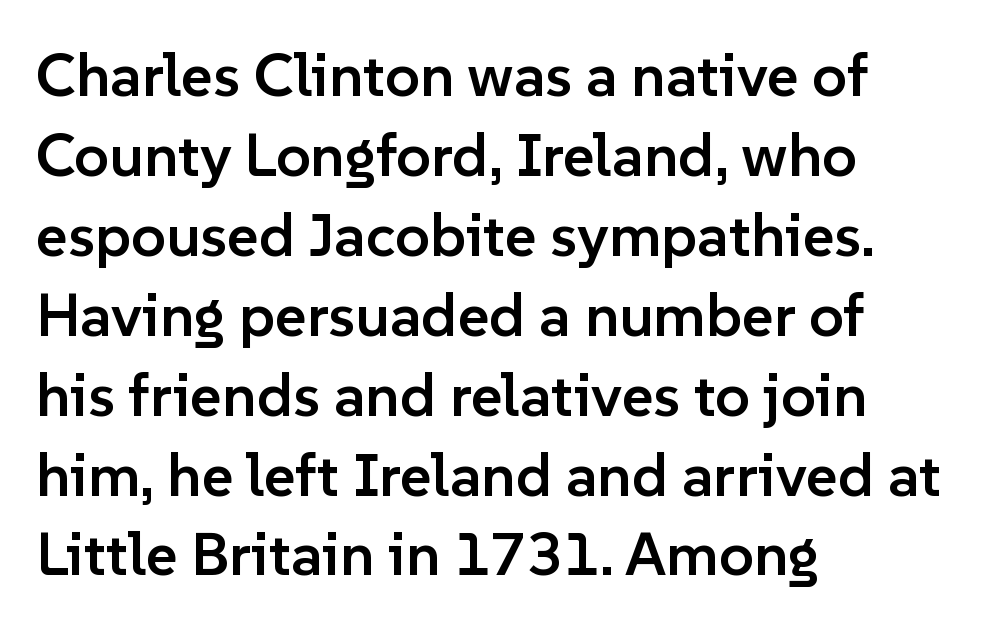
The rendering uses natural spacing where letterforms have individual widths. Every stem runs plumb, perpendicular to the baseline. This is sans-serif lettering, the kind often seen on screens and signage. Does extra space separate the letters? No, they use regular spacing. Where is the straight margin? On the left. A typesetter would call this leading conventional body-copy spacing.
